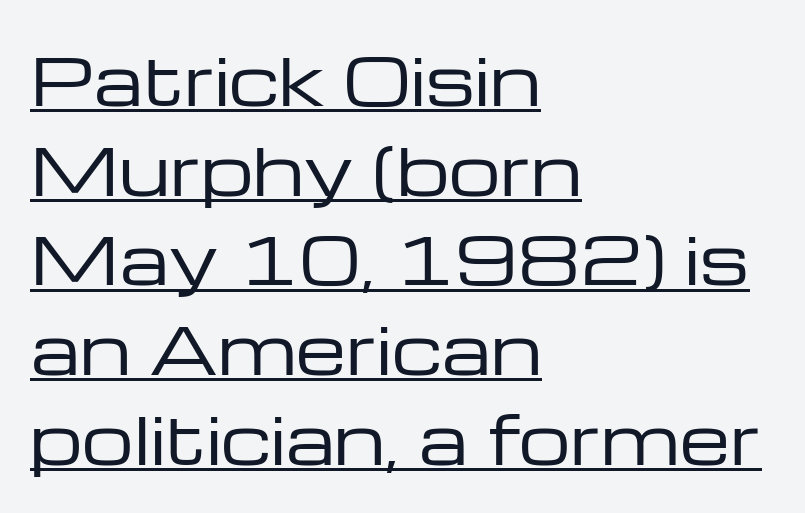
Think of a printed novel: that variable character pitch is what you see here. Is there any slant? The stems are plumb. Decoration check: the copy is underlined. The lines sit at an ordinary, default distance from one another.
